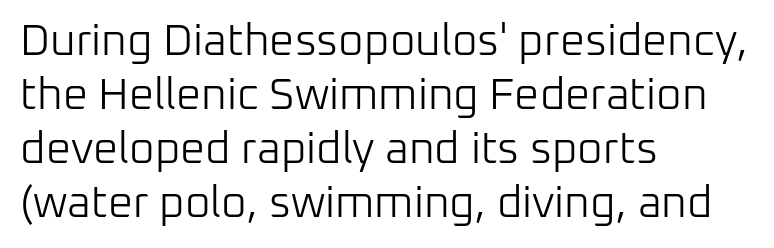
The image shows 44 px light sans-serif type, upright; set left-aligned, line spacing 1.23x, normal letter spacing, not underlined; low stroke contrast and a medium x-height.
